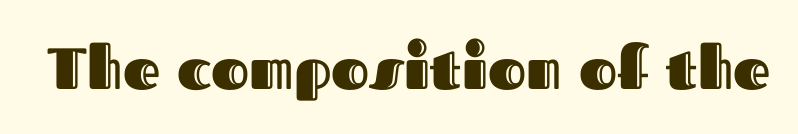
The image shows 58 px text type, upright; set normal letter spacing, not underlined; a medium x-height.
